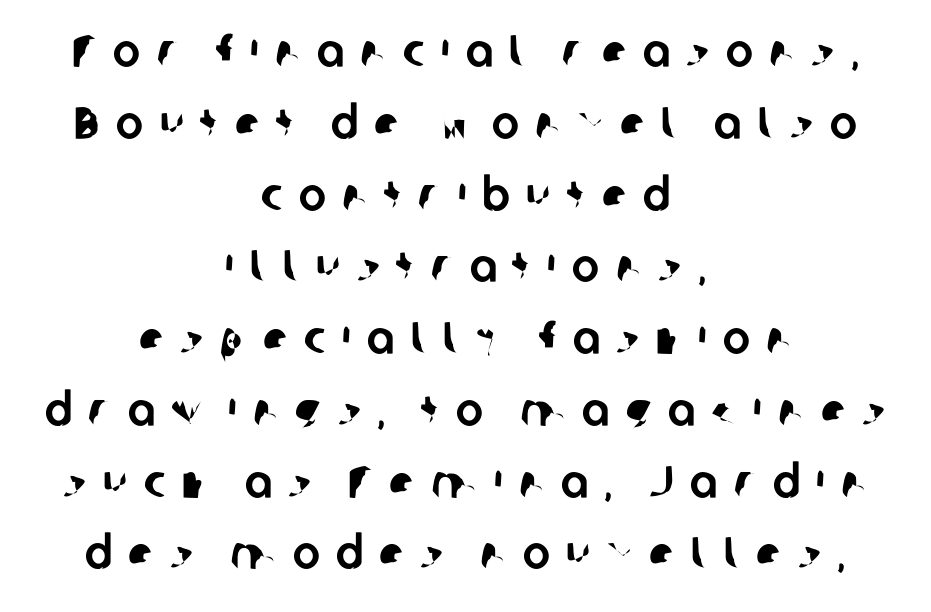
Q: Is the typeface a serif or a sans-serif typeface? A: Sans-serif.
Q: Is the text underlined? A: No.
Q: How is the paragraph aligned? A: Centered.
Q: Is the spacing between letters normal or unusually wide? A: Unusually wide.
Q: Is the spacing between lines tight, normal or loose? A: Normal.
Q: Width (condensed, normal, or wide)? A: Normal.
Q: Stroke contrast? A: Low.
Q: x-height? A: Medium.
Q: Monospaced? A: No.
